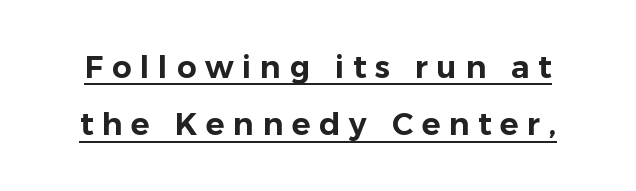
{"serif": "no", "italic": "no", "width": "normal", "stroke_contrast": "low", "x_height": "medium", "monospaced": "no", "underline": "yes", "line_spacing_ratio": 1.85, "letter_spacing": "wide", "letter_spacing_em": 0.28, "glyph_px": 31}
